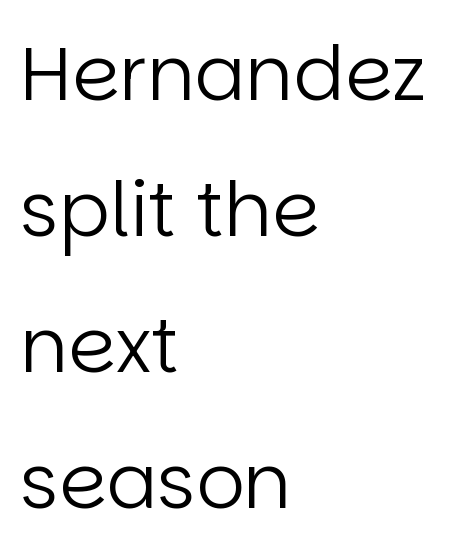
All the whitespace from short lines collects on the right. A typesetter would label this face a sans. The specimen omits any rule beneath the text block's lines. Caption: face not bold, strokes unweighted.
